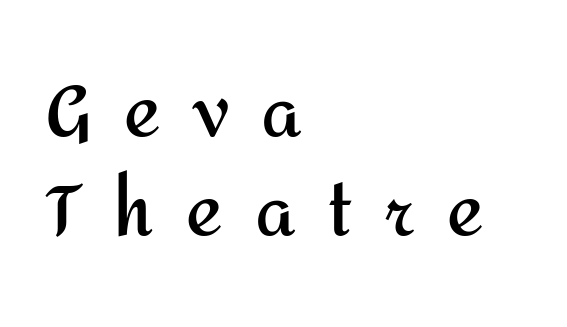
{"serif": "no", "italic": "no", "bold": "yes", "weight": "semibold", "width": "normal", "stroke_contrast": "medium", "x_height": "medium", "monospaced": "no", "underline": "no", "align": "left", "line_spacing": "normal", "line_spacing_ratio": 1.44, "letter_spacing": "wide", "letter_spacing_em": 0.47, "glyph_px": 69}
